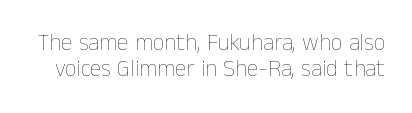
{"italic": "no", "bold": "no", "underline": "no", "line_spacing": "tight", "line_spacing_ratio": 1.13, "letter_spacing": "normal", "letter_spacing_em": 0.0, "glyph_px": 23}
